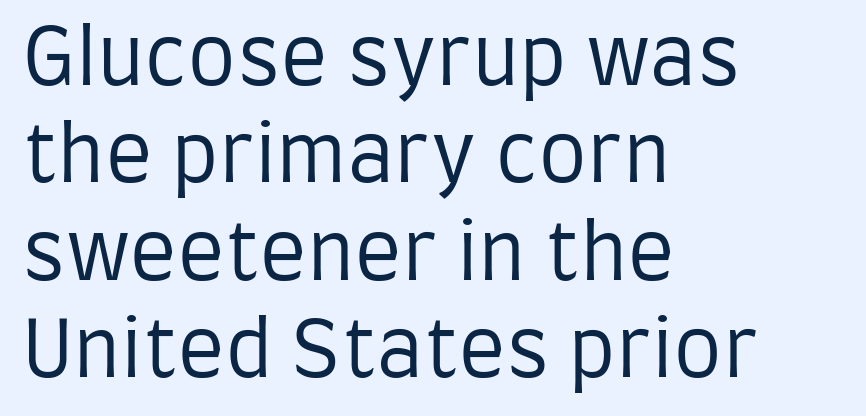
{"serif": "no", "italic": "no", "bold": "no", "weight": "regular", "width": "condensed", "stroke_contrast": "low", "x_height": "large", "monospaced": "no", "underline": "no", "align": "left", "line_spacing": "normal", "line_spacing_ratio": 1.25, "letter_spacing": "normal", "letter_spacing_em": 0.0, "glyph_px": 78}
